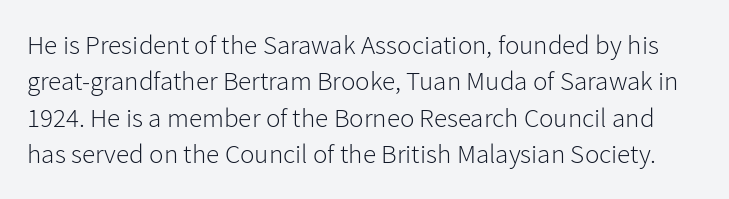
Q: Is the text bold? A: No.
Q: Is the text italic (slanted)? A: No, it is upright.
Q: Is the text underlined? A: No.
Q: Is the spacing between letters normal or unusually wide? A: Normal.
Q: Is the spacing between lines tight, normal or loose? A: Normal.
